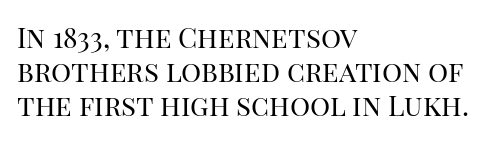
Q: Is the text bold? A: No.
Q: Is the text italic (slanted)? A: No, it is upright.
Q: Is the typeface a serif or a sans-serif typeface? A: Serif.
Q: Is the text underlined? A: No.
Q: How is the paragraph aligned? A: Left-aligned.
Q: Is the spacing between letters normal or unusually wide? A: Normal.
Q: Width (condensed, normal, or wide)? A: Normal.
Q: Stroke contrast? A: High.
Q: x-height? A: Large.
Q: Monospaced? A: No.
